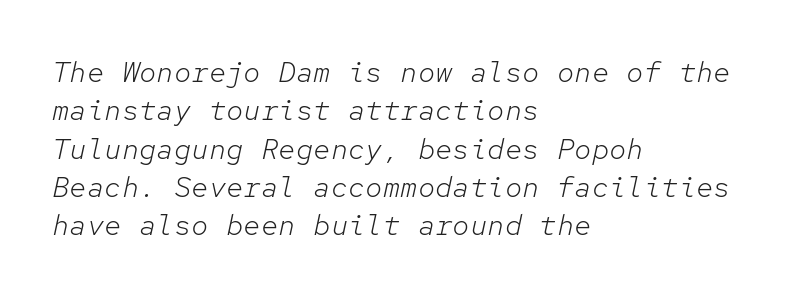
Q: Is the text bold? A: No.
Q: Is the text italic (slanted)? A: Yes, it leans right by about 12 degrees.
Q: Is the text underlined? A: No.
Q: How is the paragraph aligned? A: Left-aligned.
Q: Is the spacing between letters normal or unusually wide? A: Normal.
Q: Is the spacing between lines tight, normal or loose? A: Normal.
Q: Width (condensed, normal, or wide)? A: Normal.
Q: Stroke contrast? A: Low.
Q: x-height? A: Medium.
Q: Monospaced? A: Yes.
